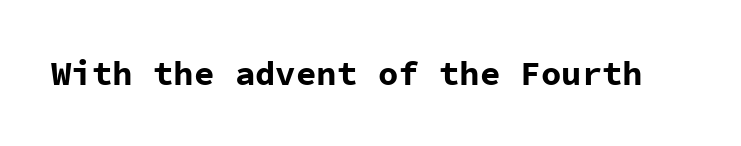
Examine the stroke ends and you'll find no serifs. This rendering leaves character spacing at its baseline value. The letters stand straight up with perfectly vertical stems. Words float on clear page, feet unadorned. Think of a typewriter: that constant character pitch is what you see here.
